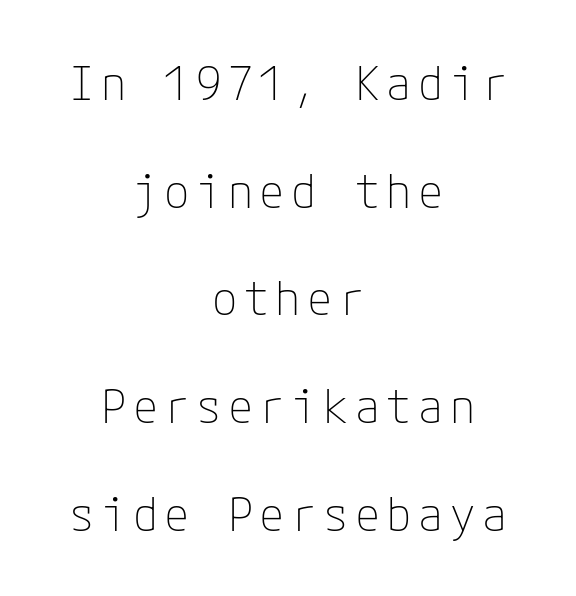
The image shows 46 px thin sans-serif type, upright; set centered, loose line spacing (2.34x), not underlined; low stroke contrast and a medium x-height.
